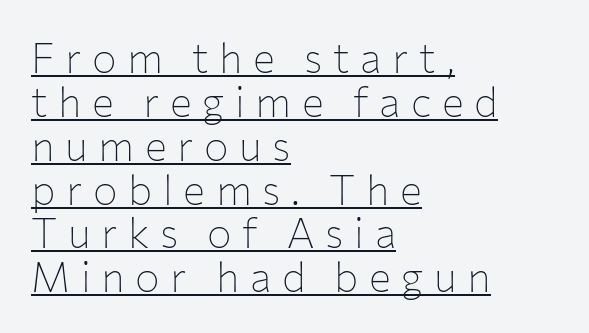
{"serif": "no", "italic": "no", "bold": "no", "weight": "thin", "width": "normal", "stroke_contrast": "low", "x_height": "medium", "monospaced": "no", "underline": "yes", "align": "left", "line_spacing": "tight", "line_spacing_ratio": 1.07, "letter_spacing": "wide", "letter_spacing_em": 0.26, "glyph_px": 41}
